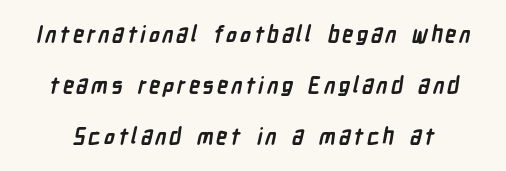
Q: Is the text bold? A: Yes.
Q: Is the text underlined? A: No.
Q: Is the spacing between lines tight, normal or loose? A: Loose.
